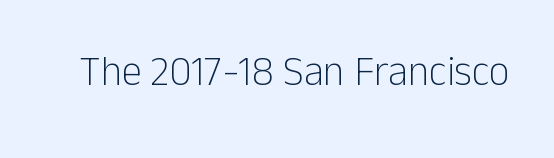
I'd call this a sans setting — the letters go barefoot. The zone under the glyphs is completely vacant. No chunkiness to these letters — they're not bold. The rendering uses natural spacing where letterforms have individual widths. You can tell it's not italic because the verticals are truly vertical. Tracking value appears to be zero — textbook default spacing.
